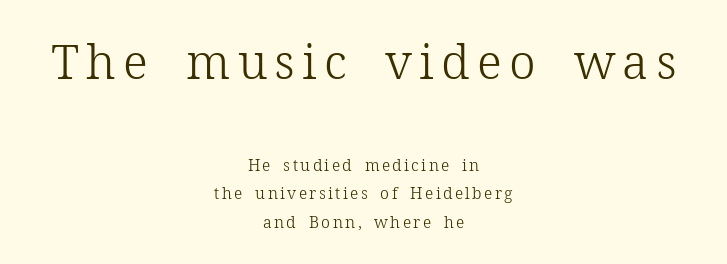
{"serif": "yes", "italic": "no", "bold": "no", "weight": "light", "width": "normal", "stroke_contrast": "low", "x_height": "medium", "monospaced": "no", "underline": "no", "align": "center", "line_spacing_ratio": 1.78, "larger_block": "first", "size_ratio": 3.0, "glyph_px": 48}
